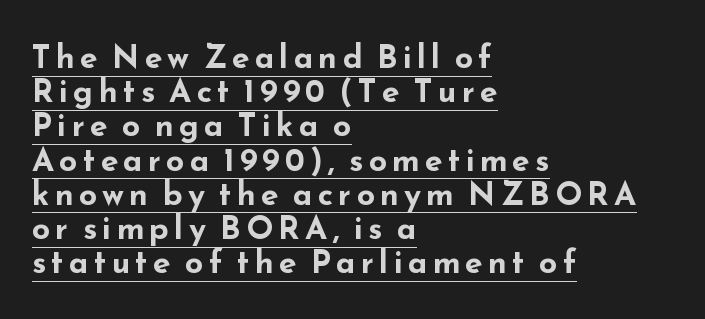
A typesetter would call this proportional, since set widths differ per character. Stroke terminals: plain, sans-serif. Somebody hit Ctrl+U on this one — the words are underlined. Very little white space separates one row of letters from the next. The glyphs have the mass of a bold cut. These lines were composed using upright roman letters.
